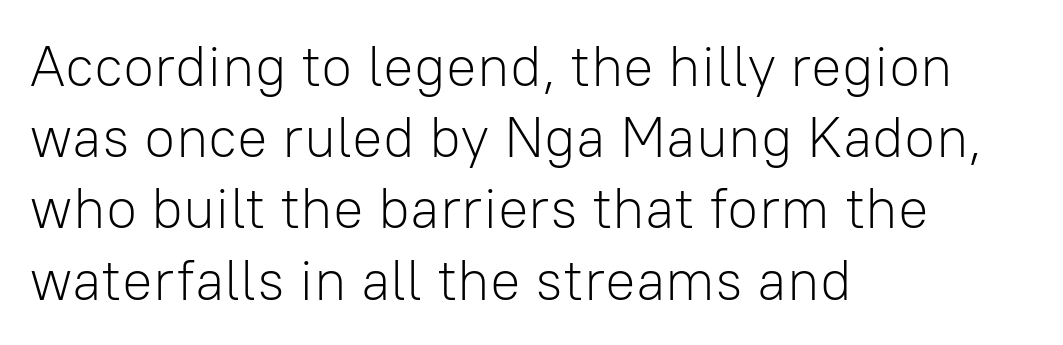
The rendering keeps characters at their native spacing. The letterforms sit at book weight or below. Varying glyph widths throughout — classic text-font behaviour. The string is rendered with underlining switched off. Every character sits straight up, as roman type does.
